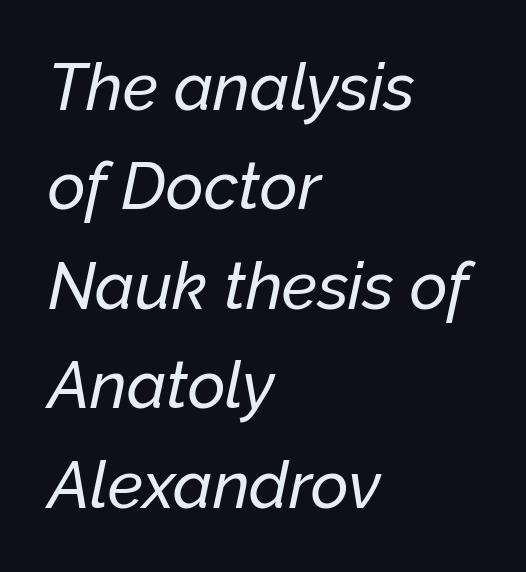
The image shows 65 px text type, italic (leaning right); set left-aligned, normal line spacing (1.53x), normal letter spacing, not underlined; low stroke contrast and a medium x-height.
